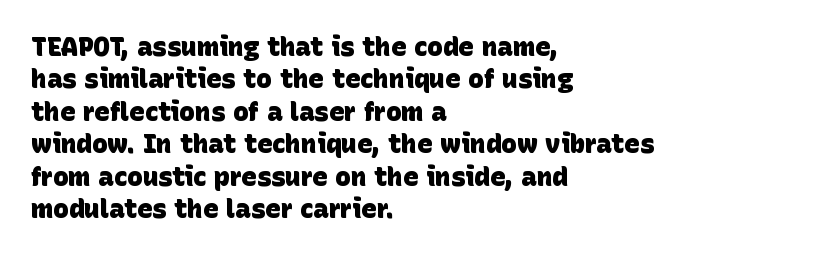
Q: Is the text bold? A: Yes.
Q: Is the text underlined? A: No.
Q: How is the paragraph aligned? A: Left-aligned.
Q: Is the spacing between letters normal or unusually wide? A: Normal.
Q: Is the spacing between lines tight, normal or loose? A: Normal.
